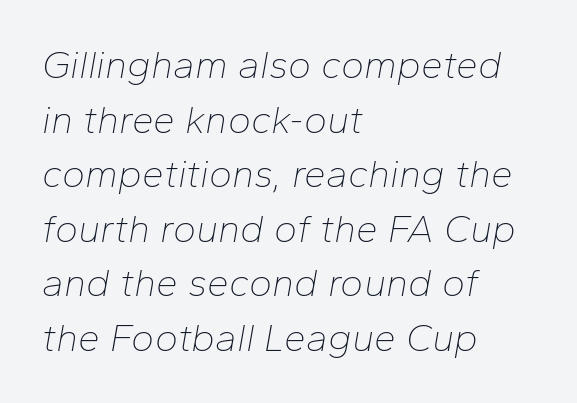
The image shows 39 px thin type, italic (leaning right); set left-aligned, normal line spacing (1.4x), normal letter spacing, not underlined; low stroke contrast and a medium x-height.
